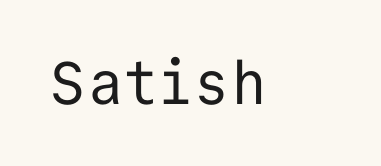
The image shows 60 px regular-weight sans-serif type, upright, monospaced; set normal letter spacing, not underlined; low stroke contrast and a medium x-height.
